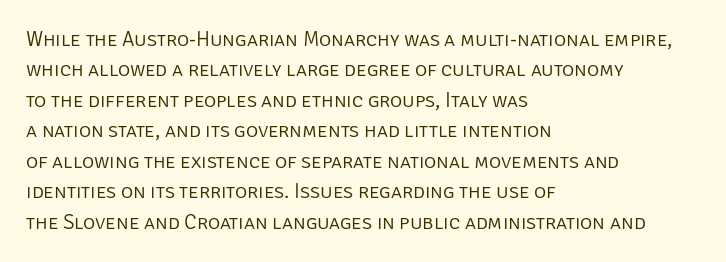
Letter spacing: default. Ink coverage per letter is moderate at most. The rag falls on the right side of this text block. Descenders are the only things crossing below the line. This block has exactly the height ordinary leading produces. This is the regular roman posture of the typeface.
